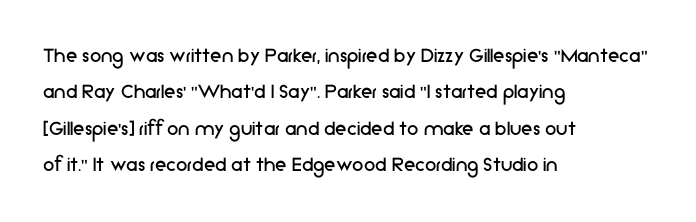
{"italic": "no", "bold": "no", "underline": "no", "align": "left", "line_spacing": "normal", "line_spacing_ratio": 1.58, "letter_spacing": "normal", "letter_spacing_em": 0.0, "glyph_px": 23}
